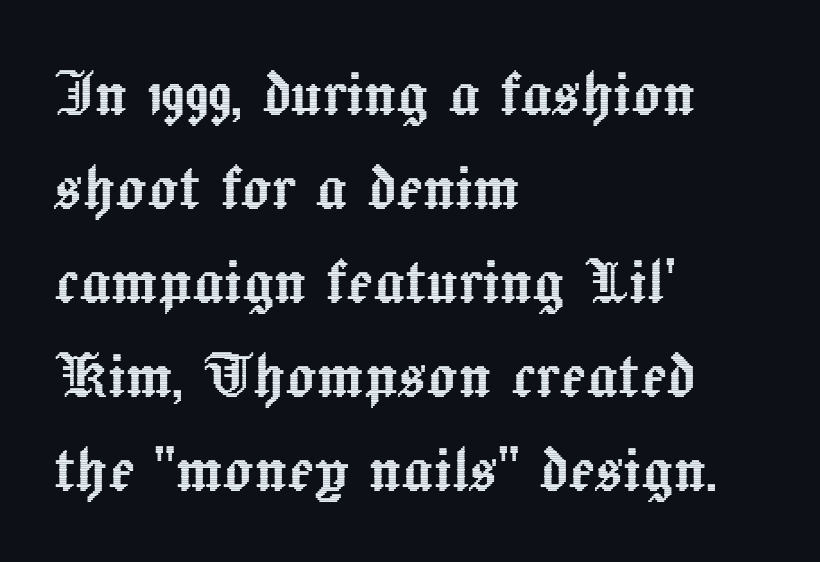
Unmarked baselines from the first word to the last. Teacher's note: observe the even left margin — that is flush-left alignment. This sample has the flowing, uneven cadence of proportional lettering. Honestly, the letter spacing is just normal — you wouldn't notice it. The letters stand straight up with perfectly vertical stems.
